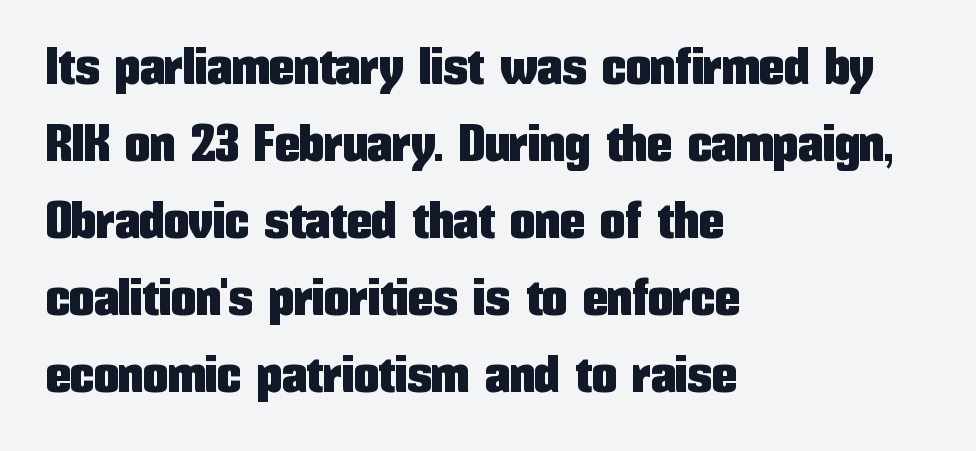
Q: Is the text italic (slanted)? A: No, it is upright.
Q: Is the typeface a serif or a sans-serif typeface? A: Sans-serif.
Q: Is the text underlined? A: No.
Q: How is the paragraph aligned? A: Left-aligned.
Q: Is the spacing between letters normal or unusually wide? A: Normal.
Q: Is the spacing between lines tight, normal or loose? A: Normal.
Q: Width (condensed, normal, or wide)? A: Condensed.
Q: Stroke contrast? A: Low.
Q: x-height? A: Medium.
Q: Monospaced? A: No.
